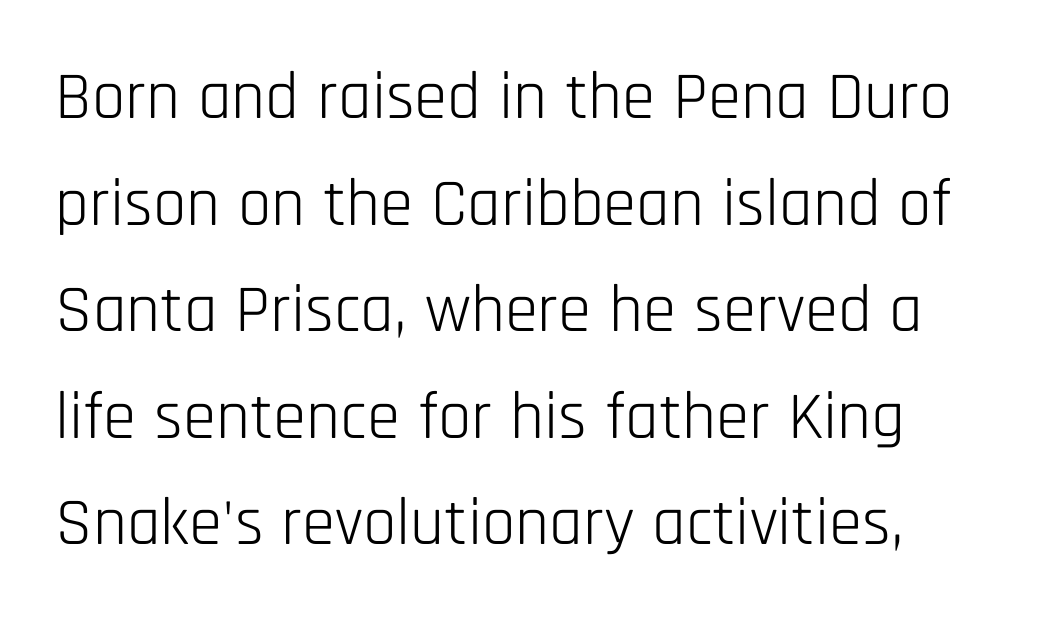
The letters look calm and open, with moderate or lighter stems. Honestly, the row spacing looks completely unremarkable. The gap between lines stays unmarked. The axis of the letterforms is exactly vertical. Character widths vary here, with narrow letters taking less room than wide ones.
